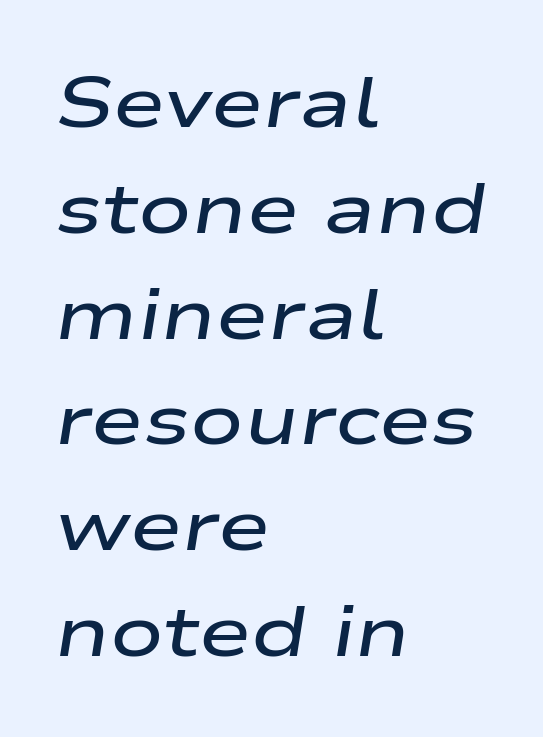
Summary of vertical rhythm: regular, with standard interline spacing. You could call the tracking neutral — neither tight nor loose. Typeset ragged right — the left edge is the straight one. The strip under each line holds only bare page. You could not count columns in this text — the font is proportionally spaced. Its strokes are somewhat broadened, the hallmark of semibold type.
